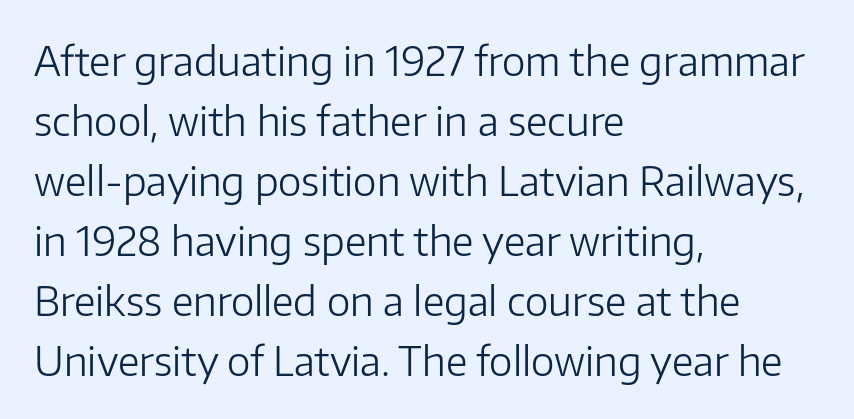
Q: Is the text bold? A: No.
Q: Is the text italic (slanted)? A: No, it is upright.
Q: Is the typeface a serif or a sans-serif typeface? A: Sans-serif.
Q: Is the text underlined? A: No.
Q: How is the paragraph aligned? A: Left-aligned.
Q: Is the spacing between letters normal or unusually wide? A: Normal.
Q: Is the spacing between lines tight, normal or loose? A: Normal.
Q: Width (condensed, normal, or wide)? A: Normal.
Q: Stroke contrast? A: Low.
Q: x-height? A: Medium.
Q: Monospaced? A: No.
